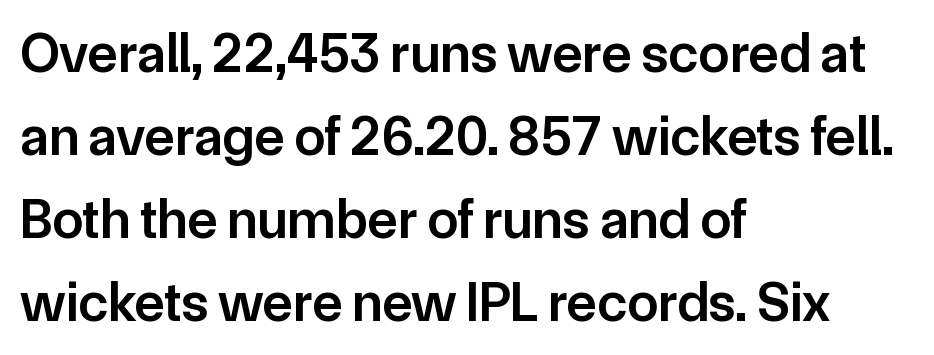
{"serif": "no", "italic": "no", "bold": "semi", "weight": "semibold", "width": "normal", "stroke_contrast": "low", "x_height": "medium", "monospaced": "no", "underline": "no", "align": "left", "line_spacing": "normal", "line_spacing_ratio": 1.48, "letter_spacing": "normal", "letter_spacing_em": 0.0, "glyph_px": 56}
